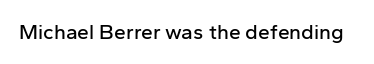
Q: Is the text italic (slanted)? A: No, it is upright.
Q: Is the text underlined? A: No.
Q: Is the spacing between letters normal or unusually wide? A: Normal.
